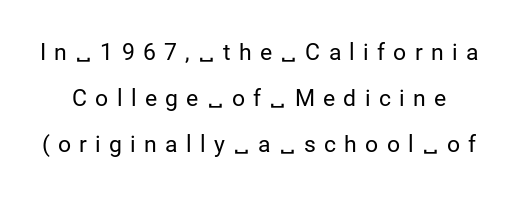
Q: Is the text bold? A: No.
Q: Is the text italic (slanted)? A: No, it is upright.
Q: Is the text underlined? A: No.
Q: Is the spacing between letters normal or unusually wide? A: Unusually wide.
Q: Is the spacing between lines tight, normal or loose? A: Loose.
